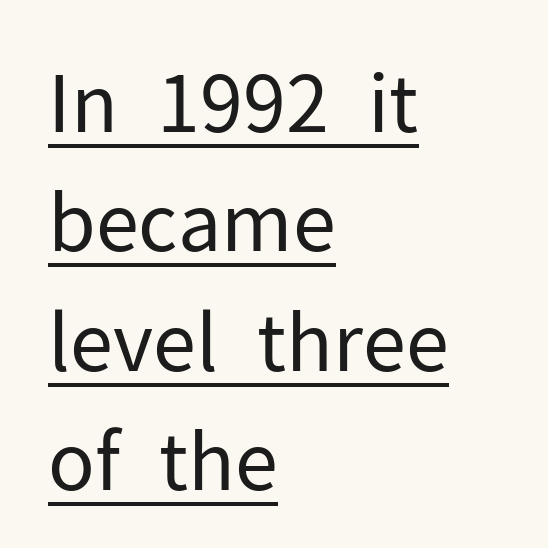
Q: Is the text bold? A: No.
Q: Is the text italic (slanted)? A: No, it is upright.
Q: Is the typeface a serif or a sans-serif typeface? A: Sans-serif.
Q: Is the text underlined? A: Yes.
Q: How is the paragraph aligned? A: Left-aligned.
Q: Is the spacing between letters normal or unusually wide? A: Normal.
Q: Is the spacing between lines tight, normal or loose? A: Normal.
Q: Width (condensed, normal, or wide)? A: Normal.
Q: Stroke contrast? A: Low.
Q: x-height? A: Medium.
Q: Monospaced? A: No.
